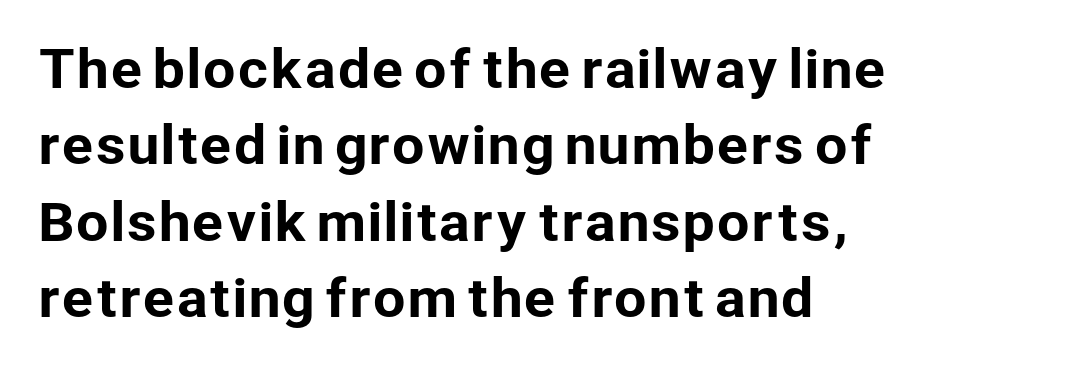
To sum up the face: it is a sans, with no serifs. Rows of type keep a routine distance in the vertical direction. The type sits square on the baseline with zero lean. This sample has the flowing, uneven cadence of proportional lettering. This rendering leaves character spacing at its baseline value.
